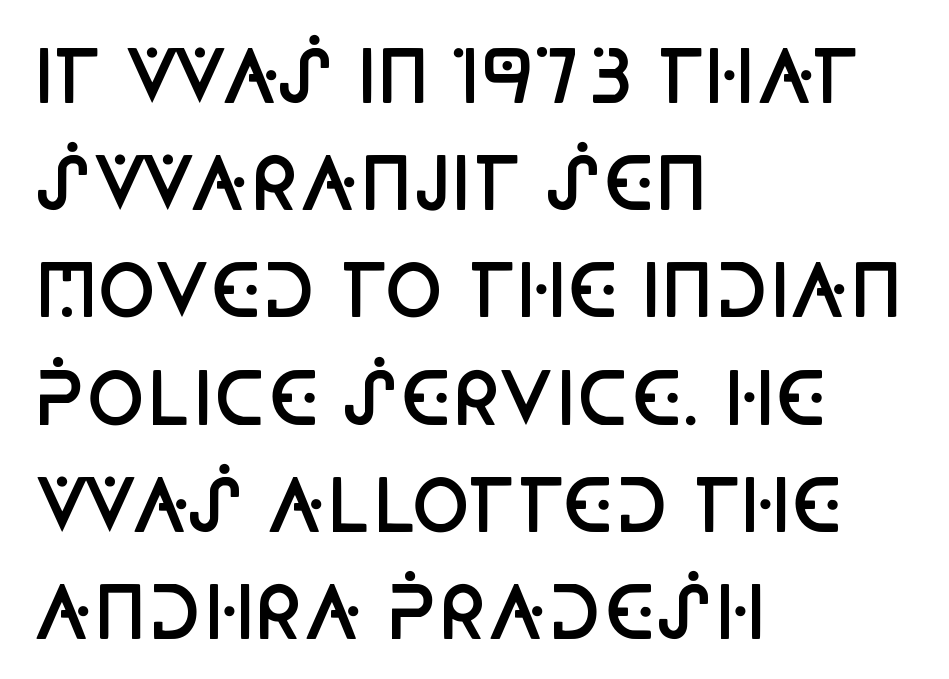
{"serif": "no", "italic": "no", "bold": "semi", "weight": "semibold", "width": "condensed", "stroke_contrast": "low", "x_height": "large", "monospaced": "no", "underline": "no", "align": "left", "line_spacing": "normal", "line_spacing_ratio": 1.51, "letter_spacing": "normal", "letter_spacing_em": 0.0, "glyph_px": 71}
